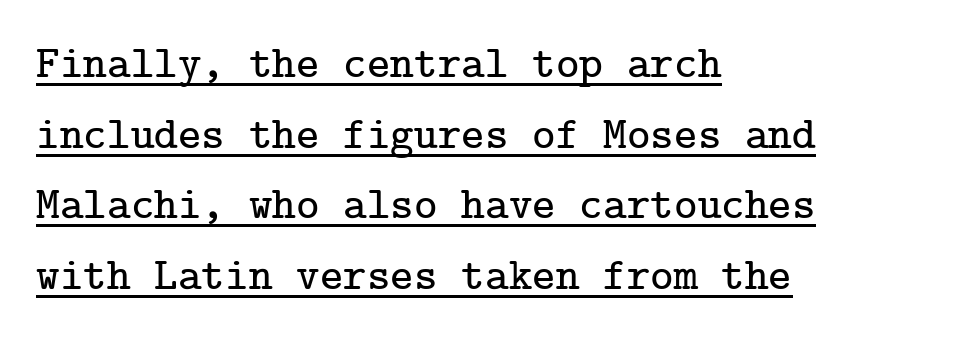
{"serif": "yes", "italic": "no", "width": "normal", "stroke_contrast": "low", "x_height": "medium", "underline": "yes", "align": "left", "line_spacing": "normal", "line_spacing_ratio": 1.57, "letter_spacing": "normal", "letter_spacing_em": 0.0, "glyph_px": 45}
